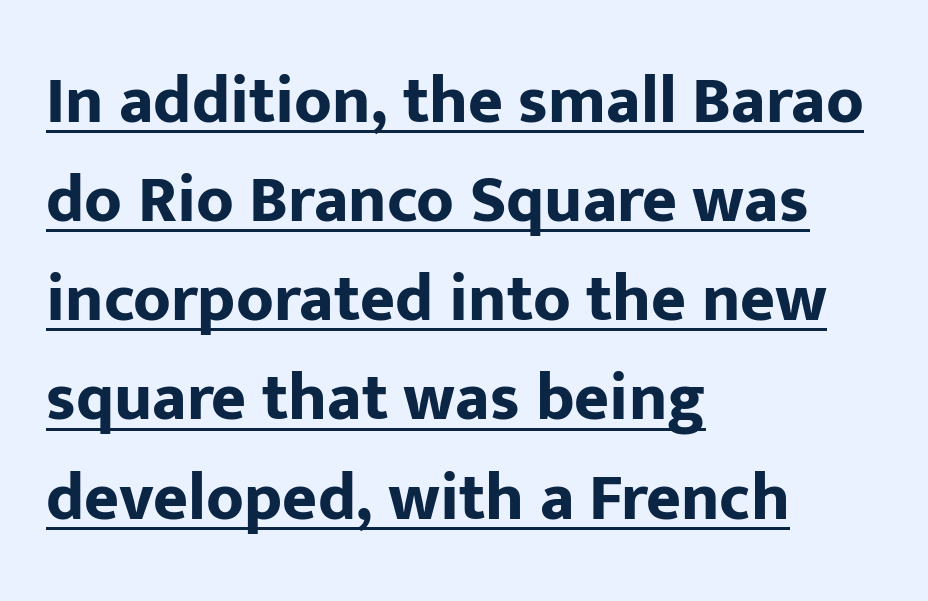
{"serif": "no", "italic": "no", "bold": "yes", "weight": "bold", "width": "normal", "stroke_contrast": "low", "x_height": "medium", "monospaced": "no", "underline": "yes", "align": "left", "line_spacing": "normal", "line_spacing_ratio": 1.48, "letter_spacing": "normal", "letter_spacing_em": 0.0, "glyph_px": 67}
